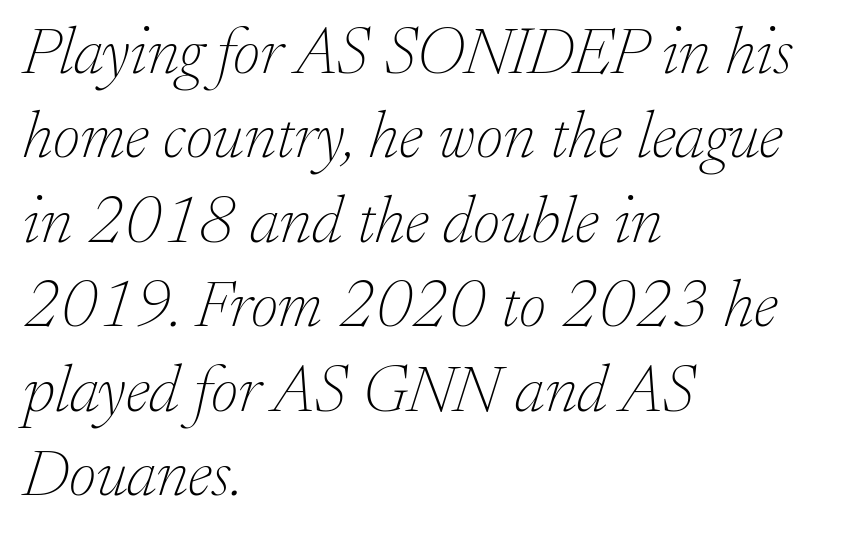
Words appear dense and cohesive because spacing is normal. Vertical stems look standard width or narrower in stroke. The lines sit at an ordinary, default distance from one another. Emphasis-style slanted type is in use. The ragged edge is on the right, which tells us the setting is flush left.
